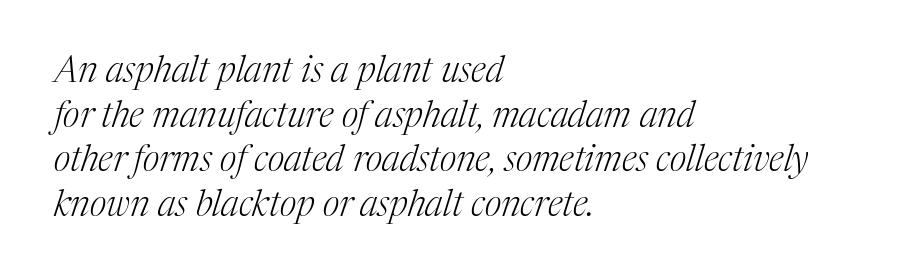
The image shows 36 px light serif type, italic (leaning right); set left-aligned, line spacing 1.24x, normal letter spacing, not underlined; medium stroke contrast and a medium x-height.
